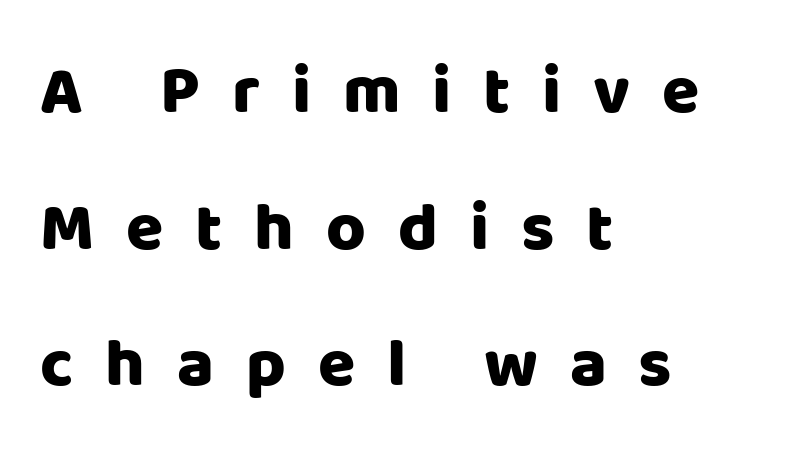
{"serif": "no", "italic": "no", "bold": "yes", "weight": "heavy", "width": "normal", "stroke_contrast": "low", "x_height": "large", "monospaced": "no", "underline": "no", "align": "left", "line_spacing": "loose", "line_spacing_ratio": 2.01, "letter_spacing": "wide", "letter_spacing_em": 0.47, "glyph_px": 68}
